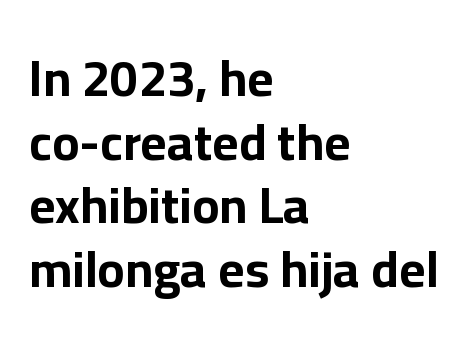
The letters sit at their default tracking, neither squeezed nor spread. Italic: no, the glyphs are upright roman. Here the designer chose a conventional face with non-uniform glyph widths. Each row of text sits above clean, open space. Does the copy run flush right? No — it runs flush left.
